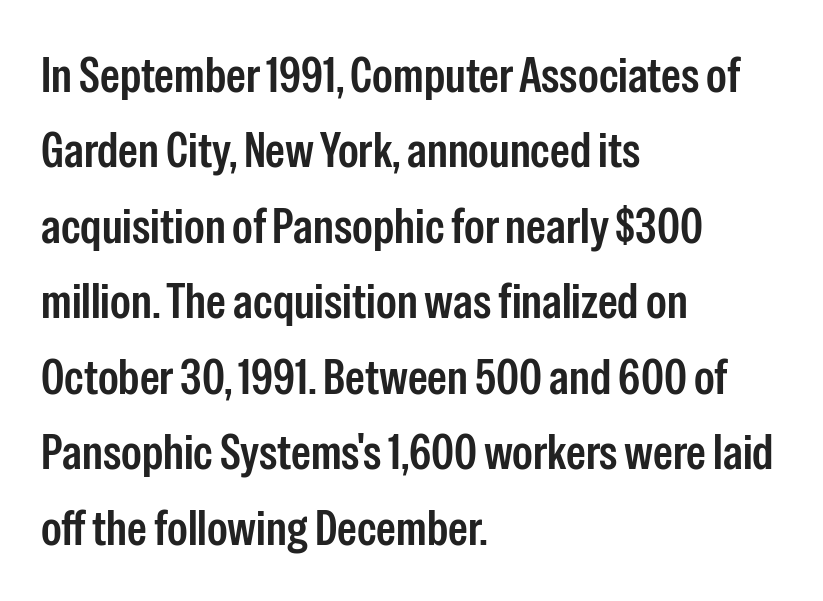
The image shows 50 px semibold, condensed sans-serif type, upright; set left-aligned, normal line spacing (1.51x), normal letter spacing, not underlined; low stroke contrast and a medium x-height.
